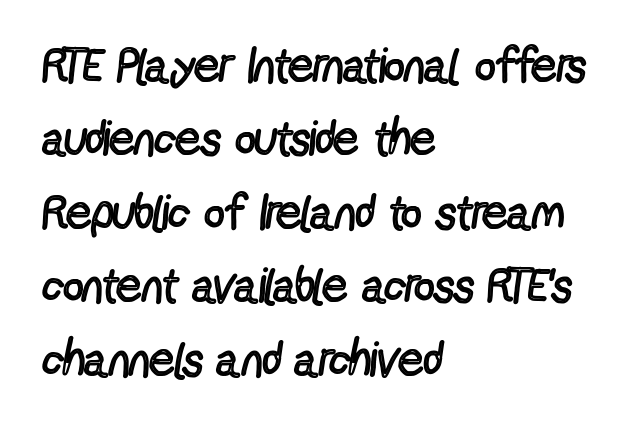
The passage shown is typed in a proportional face where columns would drift. Does extra space separate the letters? No, they use regular spacing. The compositor pushed each line to the left boundary. Vertically, the passage feels balanced, rows spaced as you'd expect.
